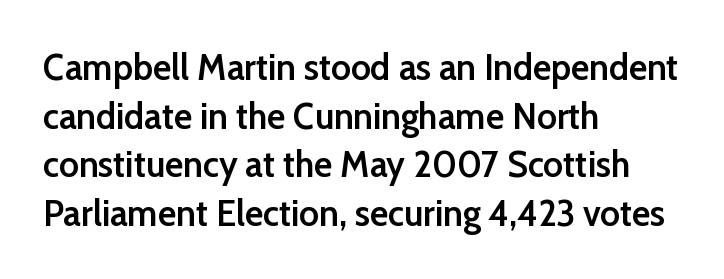
The image shows 38 px semibold sans-serif type, upright; set left-aligned, normal line spacing (1.28x), normal letter spacing, not underlined; low stroke contrast and a medium x-height.
